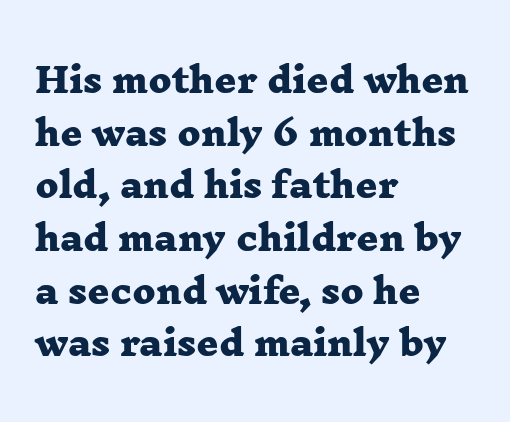
Q: Is the text bold? A: Yes.
Q: Is the typeface a serif or a sans-serif typeface? A: Serif.
Q: Is the text underlined? A: No.
Q: How is the paragraph aligned? A: Left-aligned.
Q: Is the spacing between letters normal or unusually wide? A: Normal.
Q: Is the spacing between lines tight, normal or loose? A: Normal.
Q: Width (condensed, normal, or wide)? A: Wide.
Q: Stroke contrast? A: Low.
Q: x-height? A: Medium.
Q: Monospaced? A: No.
